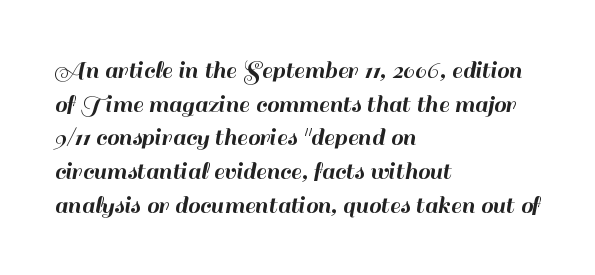
{"underline": "no", "align": "left", "line_spacing": "normal", "line_spacing_ratio": 1.25, "letter_spacing": "normal", "letter_spacing_em": 0.0, "glyph_px": 27}
